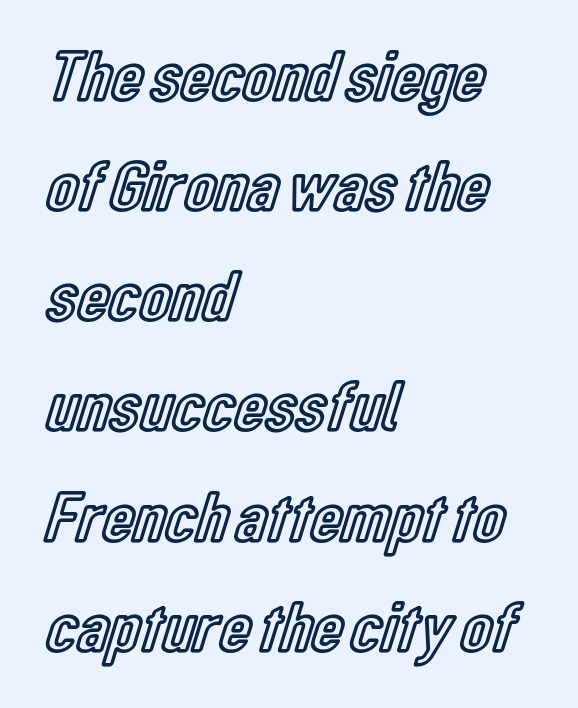
Q: Is the text italic (slanted)? A: Yes.
Q: Is the text underlined? A: No.
Q: How is the paragraph aligned? A: Left-aligned.
Q: Is the spacing between letters normal or unusually wide? A: Normal.
Q: Is the spacing between lines tight, normal or loose? A: Normal.
Q: Width (condensed, normal, or wide)? A: Condensed.
Q: x-height? A: Medium.
Q: Monospaced? A: No.
